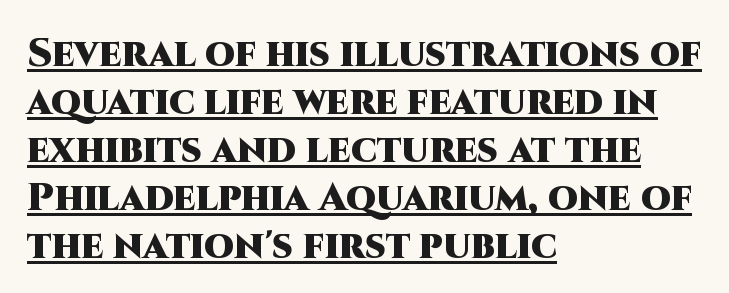
{"serif": "no", "italic": "no", "bold": "yes", "weight": "heavy", "width": "normal", "stroke_contrast": "high", "x_height": "large", "monospaced": "no", "underline": "yes", "align": "left", "line_spacing_ratio": 1.23, "letter_spacing": "normal", "letter_spacing_em": 0.0, "glyph_px": 39}
